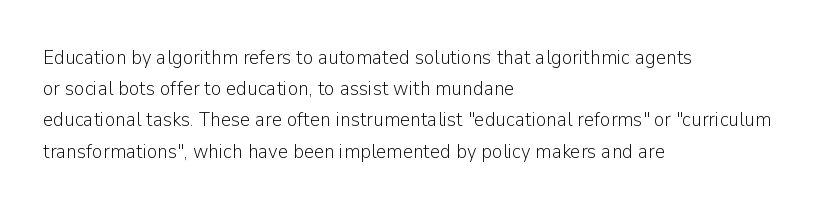
{"italic": "no", "bold": "no", "underline": "no", "align": "left", "line_spacing": "normal", "line_spacing_ratio": 1.56, "letter_spacing": "normal", "letter_spacing_em": 0.0, "glyph_px": 20}
